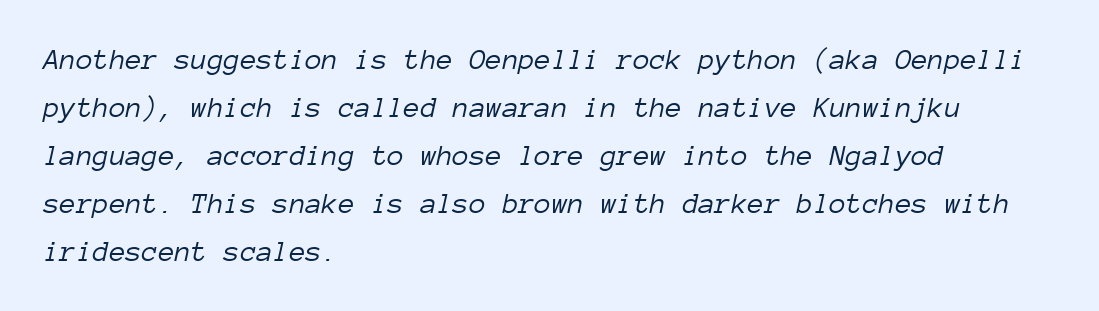
The image shows 30 px light type, italic (leaning right), monospaced; set left-aligned, normal line spacing (1.6x), normal letter spacing, not underlined; low stroke contrast and a medium x-height.
